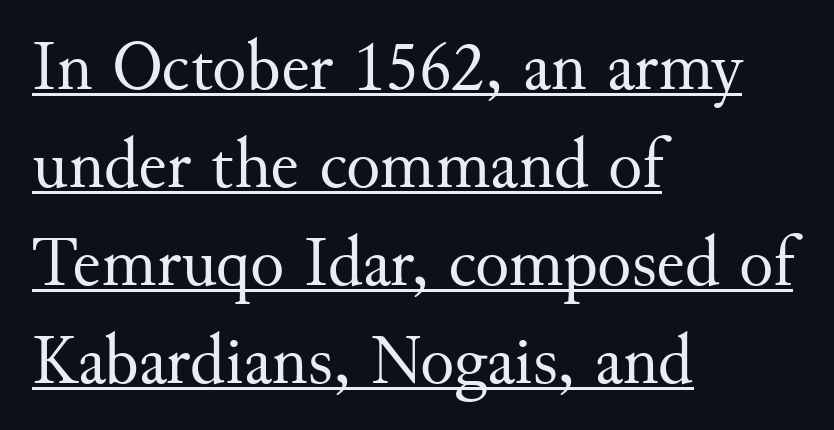
Q: Is the text bold? A: No.
Q: Is the text italic (slanted)? A: No, it is upright.
Q: Is the typeface a serif or a sans-serif typeface? A: Serif.
Q: Is the text underlined? A: Yes.
Q: How is the paragraph aligned? A: Left-aligned.
Q: Is the spacing between letters normal or unusually wide? A: Normal.
Q: Is the spacing between lines tight, normal or loose? A: Normal.
Q: Width (condensed, normal, or wide)? A: Normal.
Q: Stroke contrast? A: Medium.
Q: x-height? A: Small.
Q: Monospaced? A: No.
